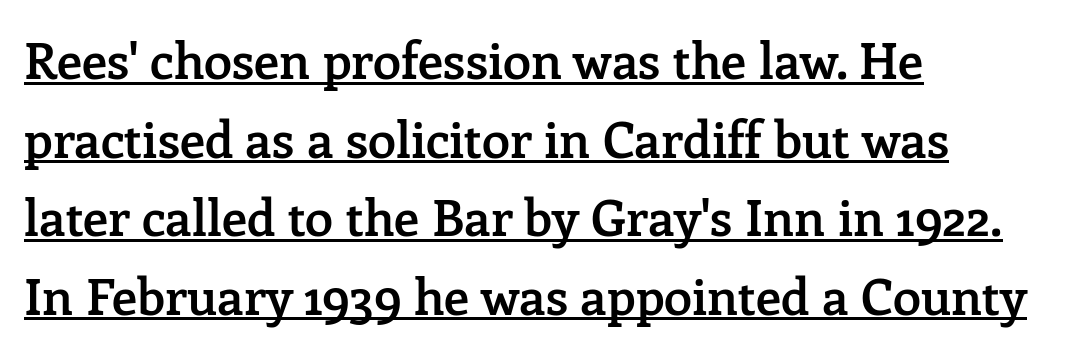
Letterform terminals end in serifs throughout the passage. Visually the block forms a straight wall on the left and a jagged coastline on the right. Is this a fixed-width face? No — the glyphs have proportional, varying widths. The rendering uses a moderate line-height, typical for paragraphs. Students, this is semibold: more ink than regular, less than bold. Students, note that the glyphs here touch the page at normal intervals.
